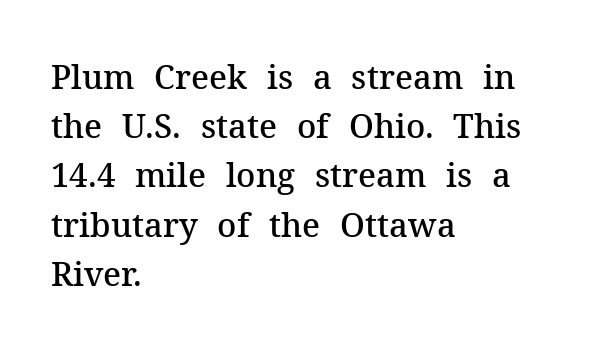
The image shows 33 px semibold serif type, upright; set left-aligned, normal line spacing (1.49x), normal letter spacing, not underlined; medium stroke contrast and a medium x-height.
